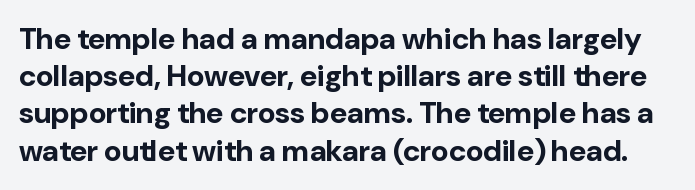
Characters remain perfectly vertical along every line. What weight is shown? A full bold with thick strokes. Here the glyphs are tracked normally, forming tight word shapes. The strip under each line holds only bare page.
